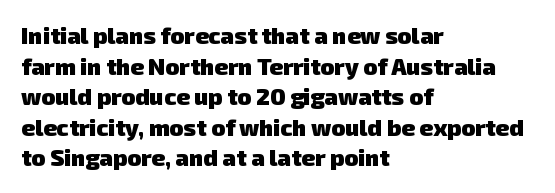
Q: Is the text bold? A: Yes.
Q: Is the text underlined? A: No.
Q: How is the paragraph aligned? A: Left-aligned.
Q: Is the spacing between letters normal or unusually wide? A: Normal.
Q: Is the spacing between lines tight, normal or loose? A: Normal.
